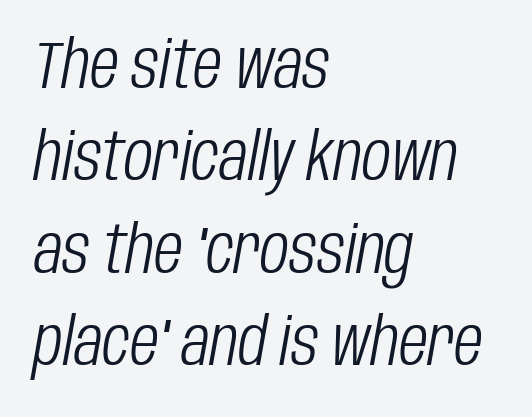
The image shows 67 px light, condensed type, italic (leaning right); set left-aligned, normal line spacing (1.38x), normal letter spacing, not underlined; low stroke contrast and a large x-height.
